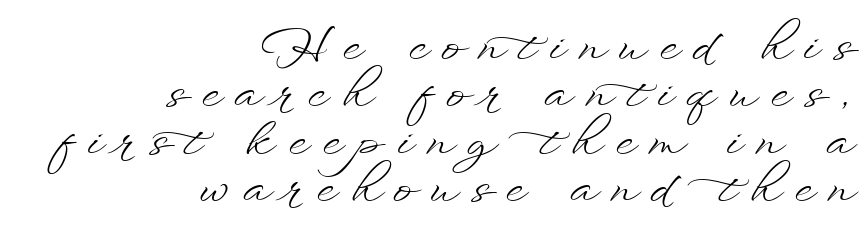
{"bold": "no", "weight": "light", "width": "wide", "stroke_contrast": "low", "x_height": "small", "monospaced": "no", "underline": "no", "align": "right", "line_spacing": "tight", "line_spacing_ratio": 1.01, "letter_spacing": "wide", "letter_spacing_em": 0.31, "glyph_px": 47}
